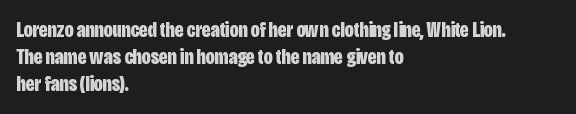
The setting favours the left margin, as ordinary paragraphs usually do. The strip under each line holds only bare page. Every letter is thick-stroked: bold, no question. In terms of posture, this sample is upright. Is the letter spacing exaggerated? No — it looks like the ordinary default.
